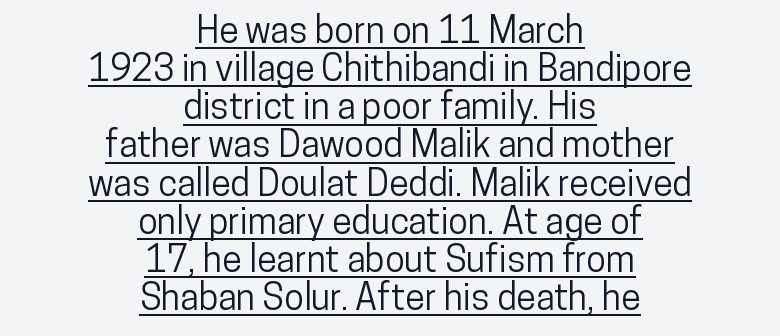
Caption: multi-line text, centered on the measure. Unlike italic type, these characters show no tilt at all. Character widths vary here, with narrow letters taking less room than wide ones. The sample's only ornament is a line tracing under the words.
